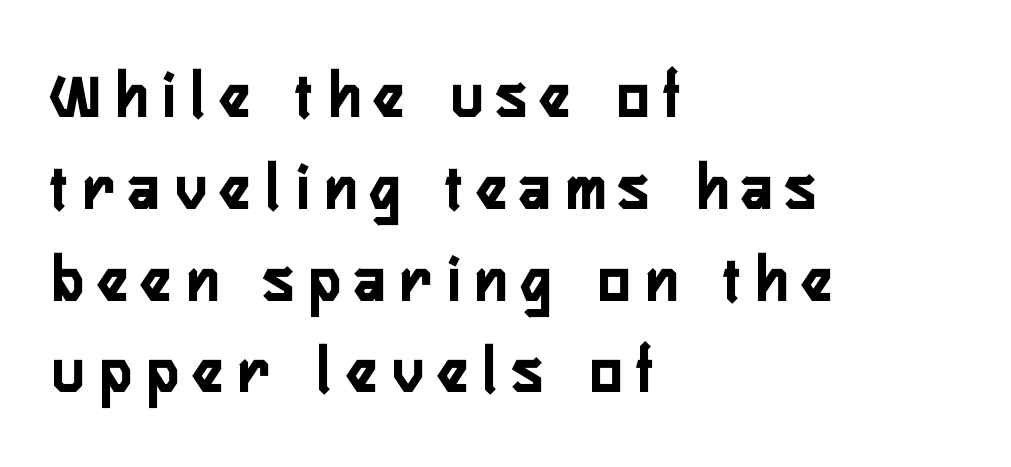
The image shows 67 px semibold, condensed sans-serif type, upright; set left-aligned, normal line spacing (1.37x), unusually wide letter spacing (+0.23 em), not underlined; low stroke contrast and a medium x-height.
